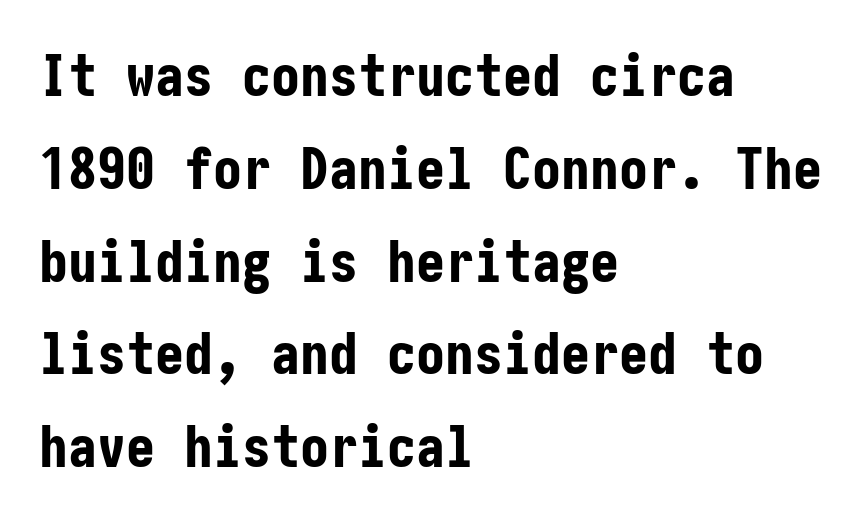
{"serif": "no", "italic": "no", "bold": "yes", "weight": "bold", "width": "condensed", "stroke_contrast": "low", "x_height": "medium", "underline": "no", "align": "left", "line_spacing": "normal", "line_spacing_ratio": 1.6, "letter_spacing": "normal", "letter_spacing_em": 0.0, "glyph_px": 58}
